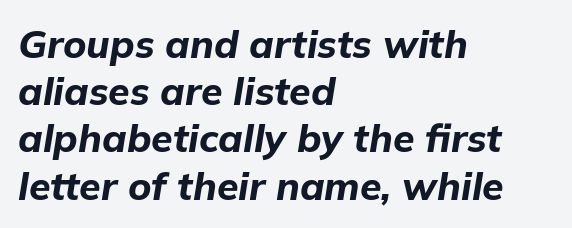
Words appear dense and cohesive because spacing is normal. Clear beneath every line of the passage. Varying glyph widths throughout — classic text-font behaviour. In terms of posture, this sample is oblique. Weight: bold.
